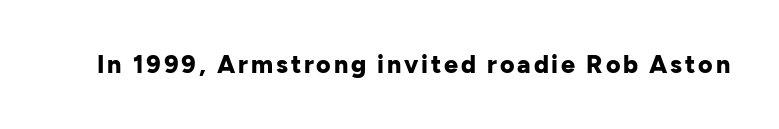
{"italic": "no", "bold": "yes", "underline": "no", "glyph_px": 25}
